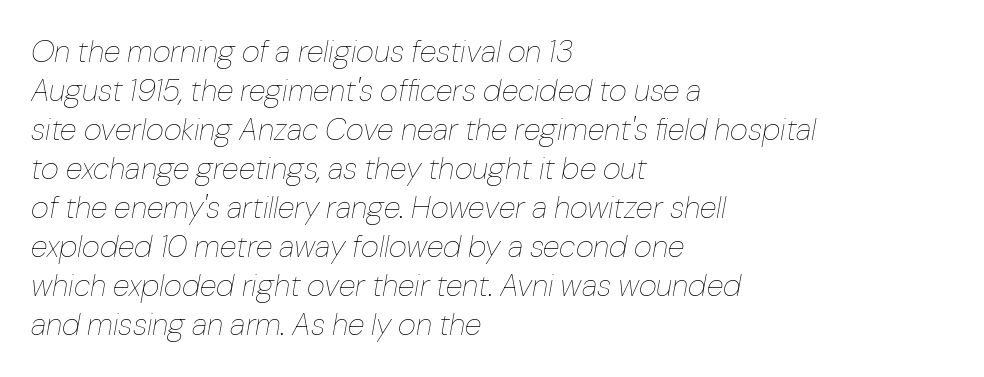
Q: Is the text bold? A: No.
Q: Is the text italic (slanted)? A: Yes, it leans right by about 10 degrees.
Q: Is the text underlined? A: No.
Q: How is the paragraph aligned? A: Left-aligned.
Q: Is the spacing between letters normal or unusually wide? A: Normal.
Q: Is the spacing between lines tight, normal or loose? A: Normal.
Q: Width (condensed, normal, or wide)? A: Normal.
Q: Stroke contrast? A: Low.
Q: x-height? A: Medium.
Q: Monospaced? A: No.
